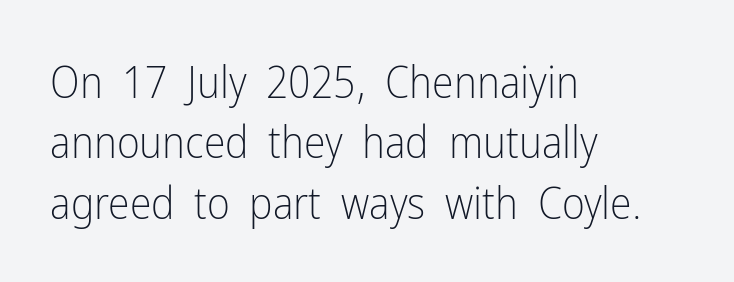
{"serif": "no", "italic": "no", "bold": "no", "weight": "light", "width": "condensed", "stroke_contrast": "low", "x_height": "medium", "monospaced": "no", "underline": "no", "align": "left", "line_spacing": "normal", "line_spacing_ratio": 1.37, "letter_spacing": "normal", "letter_spacing_em": 0.0, "glyph_px": 44}
